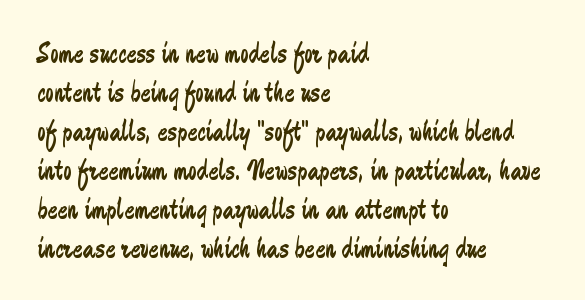
{"serif": "no", "bold": "no", "weight": "regular", "width": "condensed", "stroke_contrast": "low", "x_height": "medium", "monospaced": "no", "underline": "no", "align": "left", "line_spacing": "normal", "line_spacing_ratio": 1.3, "letter_spacing": "normal", "letter_spacing_em": 0.0, "glyph_px": 30}
